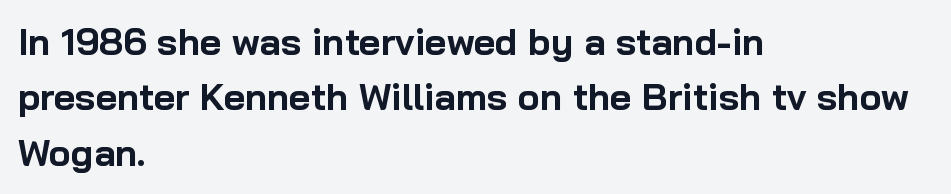
The image shows 37 px bold sans-serif type, upright; set left-aligned, normal line spacing (1.5x), normal letter spacing, not underlined; low stroke contrast and a medium x-height.
